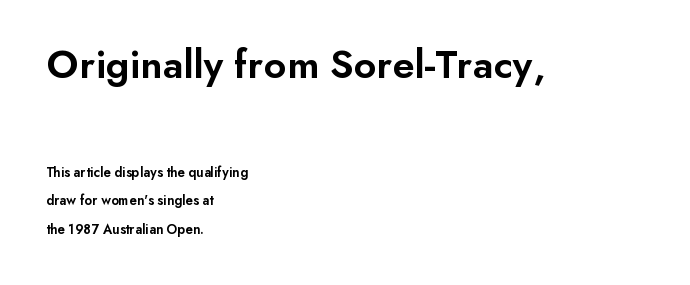
{"serif": "no", "italic": "no", "bold": "semi", "weight": "semibold", "width": "normal", "stroke_contrast": "low", "x_height": "small", "monospaced": "no", "underline": "no", "align": "left", "line_spacing": "loose", "line_spacing_ratio": 2.05, "letter_spacing": "normal", "letter_spacing_em": 0.0, "larger_block": "first", "size_ratio": 3.0, "glyph_px": 42}
